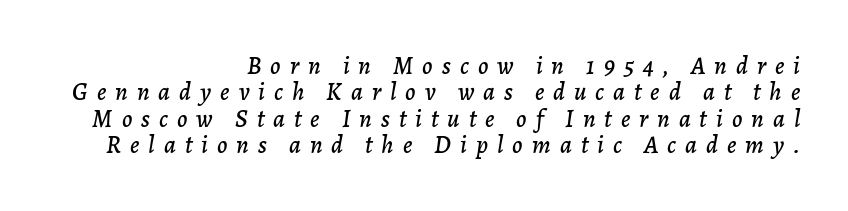
Q: Is the text italic (slanted)? A: Yes, it leans right by about 7 degrees.
Q: Is the text underlined? A: No.
Q: How is the paragraph aligned? A: Right-aligned.
Q: Is the spacing between letters normal or unusually wide? A: Unusually wide.
Q: Is the spacing between lines tight, normal or loose? A: Tight.
